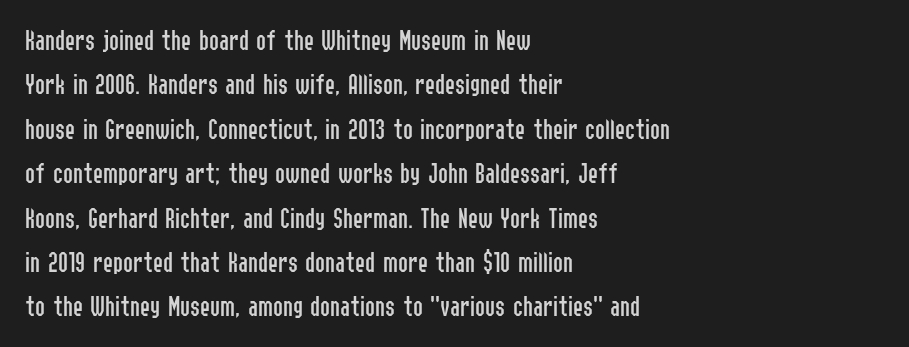
Q: Is the text bold? A: No.
Q: Is the text italic (slanted)? A: No, it is upright.
Q: Is the typeface a serif or a sans-serif typeface? A: Sans-serif.
Q: Is the text underlined? A: No.
Q: How is the paragraph aligned? A: Left-aligned.
Q: Is the spacing between letters normal or unusually wide? A: Normal.
Q: Is the spacing between lines tight, normal or loose? A: Normal.
Q: Width (condensed, normal, or wide)? A: Condensed.
Q: Stroke contrast? A: Low.
Q: x-height? A: Medium.
Q: Monospaced? A: No.
